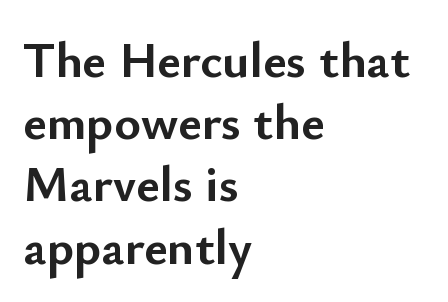
{"serif": "no", "italic": "no", "bold": "yes", "weight": "semibold", "width": "normal", "stroke_contrast": "low", "x_height": "small", "monospaced": "no", "underline": "no", "align": "left", "line_spacing_ratio": 1.22, "letter_spacing": "normal", "letter_spacing_em": 0.0, "glyph_px": 51}
